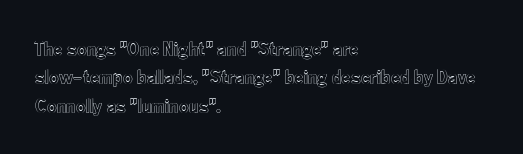
The image shows 21 px text type, upright; set left-aligned, normal line spacing (1.35x), normal letter spacing, not underlined.
